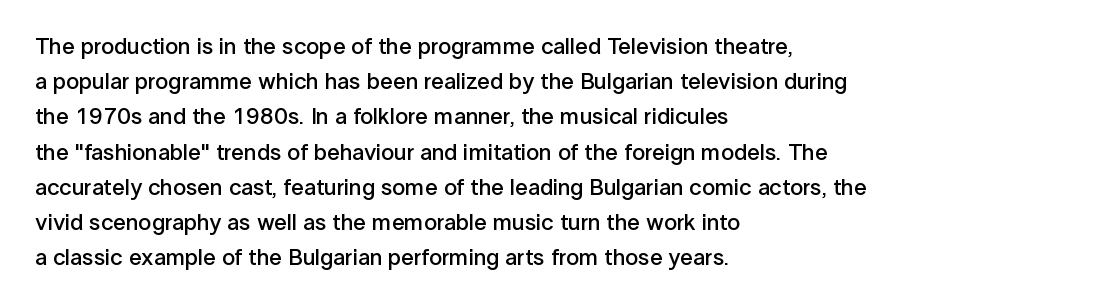
Summary of weight: moderately heavy, a semibold. You could call the tracking neutral — neither tight nor loose. Unmarked baselines from the first word to the last. Quick note: interline space is typical.
